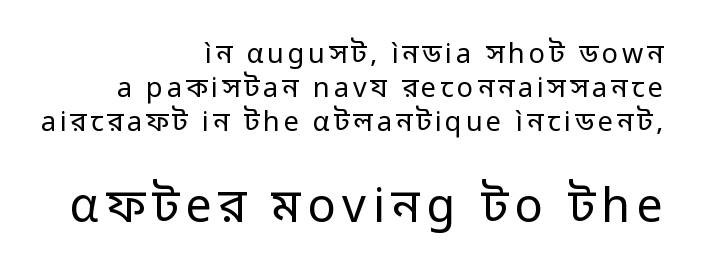
{"serif": "no", "italic": "no", "bold": "no", "weight": "regular", "width": "normal", "stroke_contrast": "low", "x_height": "medium", "monospaced": "no", "underline": "no", "align": "right", "line_spacing": "normal", "line_spacing_ratio": 1.26, "larger_block": "second", "size_ratio": 1.74, "glyph_px": 47}
